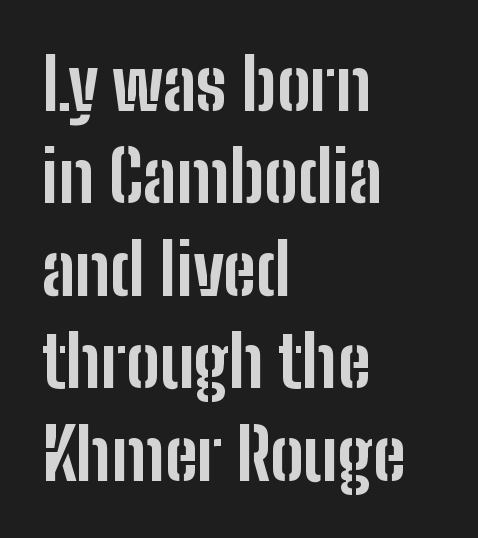
{"serif": "no", "italic": "no", "bold": "yes", "weight": "bold", "width": "condensed", "stroke_contrast": "low", "x_height": "medium", "monospaced": "no", "underline": "no", "align": "left", "line_spacing": "normal", "line_spacing_ratio": 1.32, "letter_spacing": "normal", "letter_spacing_em": 0.0, "glyph_px": 70}
